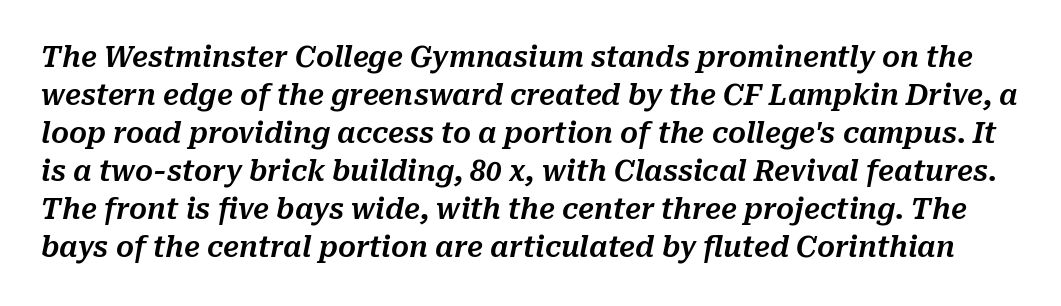
{"italic": "yes", "lean": "right", "slant_degrees": 10, "width": "normal", "stroke_contrast": "medium", "x_height": "medium", "monospaced": "no", "underline": "no", "line_spacing": "normal", "line_spacing_ratio": 1.36, "letter_spacing": "normal", "letter_spacing_em": 0.0, "glyph_px": 28}
